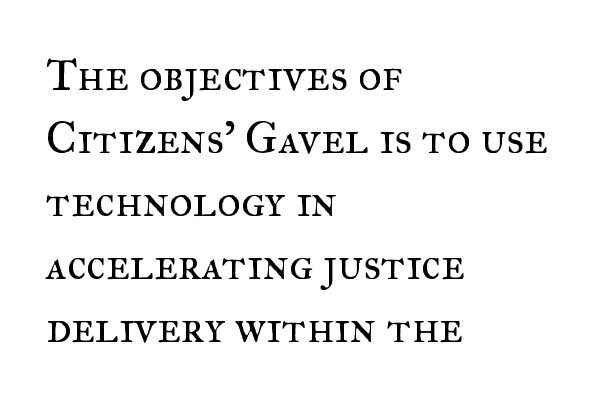
The lines sit at an ordinary, default distance from one another. Tracking value appears to be zero — textbook default spacing. The lettering stays uniformly vertical, giving the passage a roman look. Serif or sans? Serif — the stroke terminals have little feet. The lines in this sample share a left origin and differ only in where they stop.
